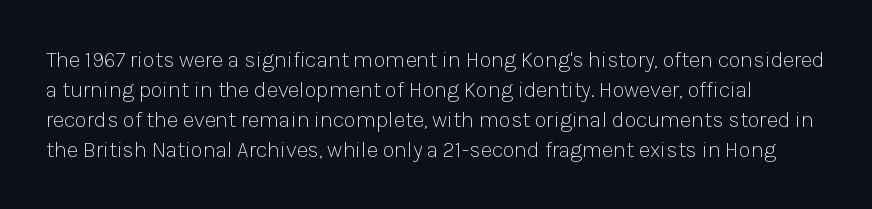
The image shows 22 px text type, upright; set normal line spacing (1.36x), normal letter spacing, not underlined.
